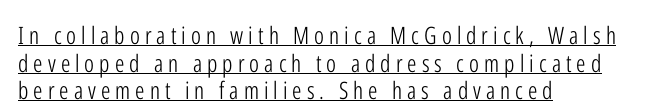
The words here are underlined. The ragged edge is on the right, which tells us the setting is flush left. When letters stand straight like this, we call the style roman or upright. Each new line begins almost immediately beneath the previous one. Vertical stems look standard width or narrower in stroke.
